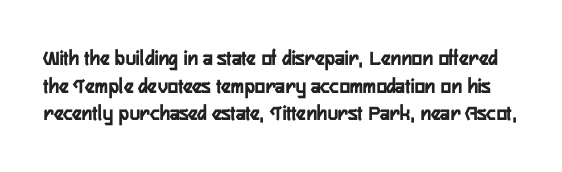
Q: Is the text italic (slanted)? A: No, it is upright.
Q: Is the text underlined? A: No.
Q: Is the spacing between letters normal or unusually wide? A: Normal.
Q: Is the spacing between lines tight, normal or loose? A: Normal.
